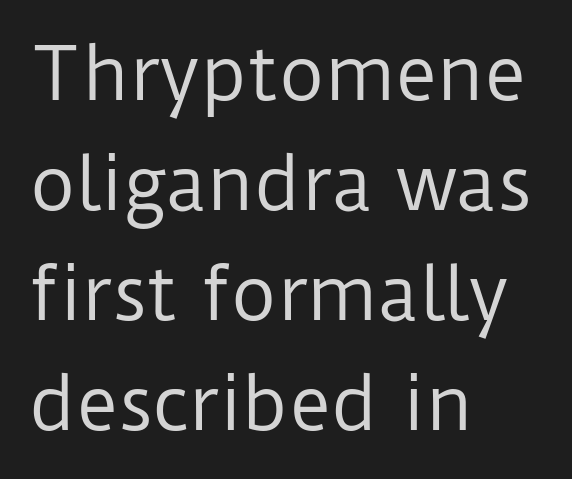
Leading matches the norm, producing a regular column. The area under the type is left untouched. Posture: vertical. Observe the absence of serifs on each vertical stroke in this sample. Does the copy run flush right? No — it runs flush left.
